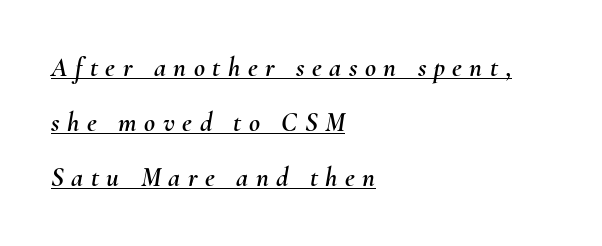
A typesetter would call this heavily tracked-out type. The face used here appears with an underline applied. Teacher's note: observe the even left margin — that is flush-left alignment. An italicized treatment has been applied to the whole sample.
